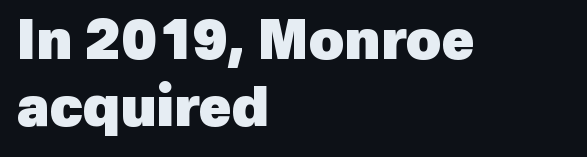
The characters look thick and weighty, a clear bold. Any mark beneath the type? The region is blank. The paragraph has a hard left edge and a soft right edge. Spacing verdict: proportional, widths tailored to each character. The glyphs in this specimen are sans serif.
